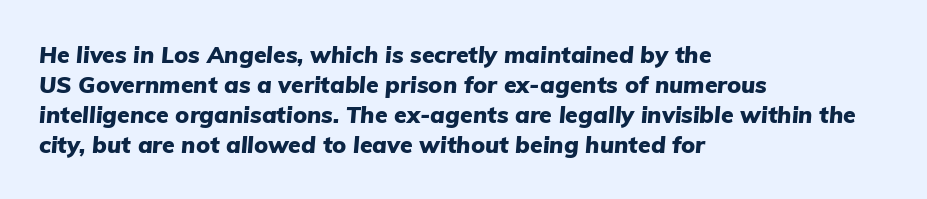
What stands out about the letter spacing? Nothing — it is the standard amount. The rendering uses a bold face; every stroke is thick and dark. Yep, that's italic — everything's leaning. Where is the straight margin? On the left. Rows of type keep a routine distance in the vertical direction. Bare-footed words on every line.
